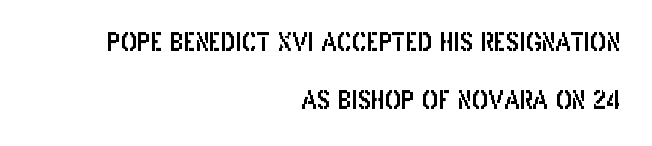
{"italic": "no", "underline": "no", "align": "right", "line_spacing": "loose", "line_spacing_ratio": 2.42, "letter_spacing": "normal", "letter_spacing_em": 0.0, "glyph_px": 24}
